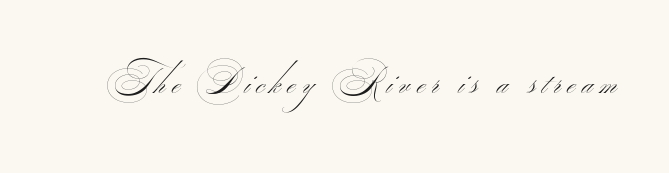
Check where the strokes stop: nothing finishes them off — pure sans. The weight would be labelled regular, book, light, or lighter still. You could not count columns in this text — the font is proportionally spaced. Lines of text with bare space underneath.
